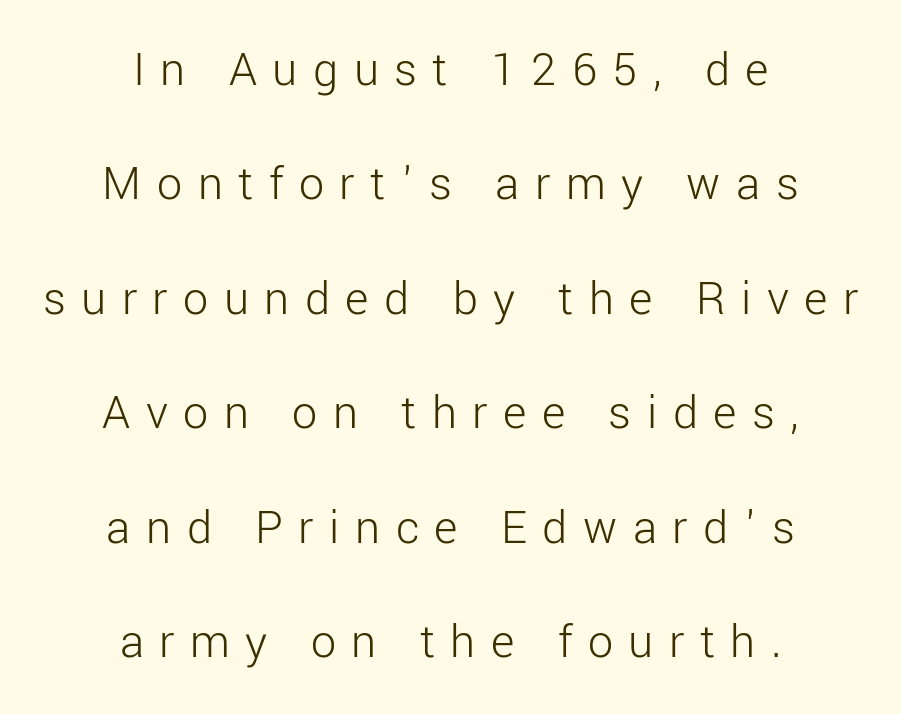
Q: Is the text bold? A: No.
Q: Is the text italic (slanted)? A: No, it is upright.
Q: Is the typeface a serif or a sans-serif typeface? A: Sans-serif.
Q: Is the text underlined? A: No.
Q: How is the paragraph aligned? A: Centered.
Q: Is the spacing between letters normal or unusually wide? A: Unusually wide.
Q: Is the spacing between lines tight, normal or loose? A: Loose.
Q: Width (condensed, normal, or wide)? A: Normal.
Q: Stroke contrast? A: Low.
Q: x-height? A: Medium.
Q: Monospaced? A: No.
